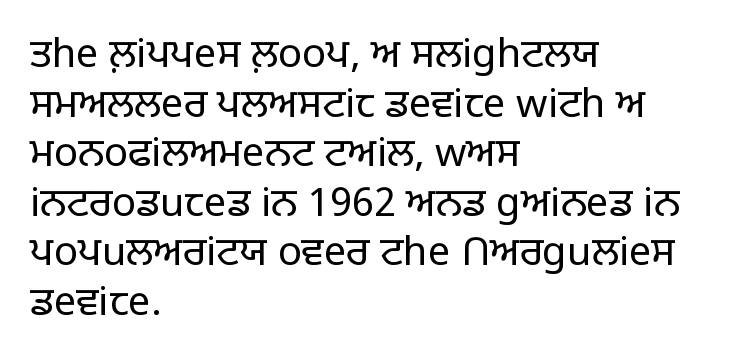
The image shows 40 px light sans-serif type, upright; set left-aligned, line spacing 1.24x, normal letter spacing, not underlined; low stroke contrast and a large x-height.
